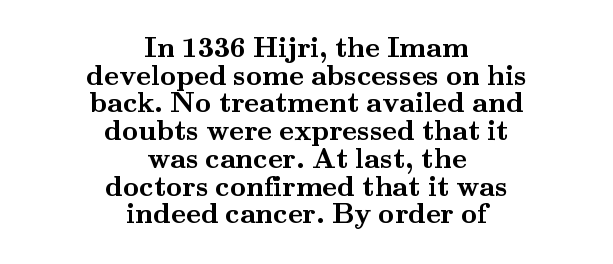
The image shows 28 px semibold, wide serif type, upright; set centered, tight line spacing (0.99x), normal letter spacing, not underlined; medium stroke contrast and a small x-height.
